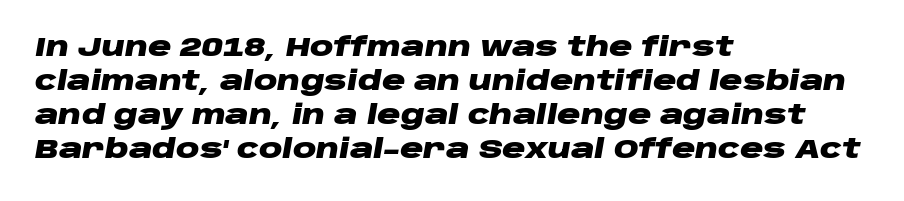
Q: Is the text bold? A: Yes.
Q: Is the text italic (slanted)? A: Yes, it leans right by about 10 degrees.
Q: Is the text underlined? A: No.
Q: How is the paragraph aligned? A: Left-aligned.
Q: Is the spacing between letters normal or unusually wide? A: Normal.
Q: Is the spacing between lines tight, normal or loose? A: Normal.
